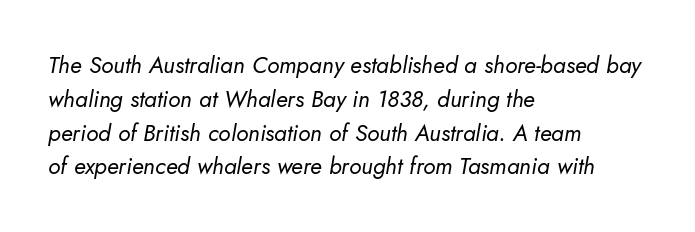
{"italic": "yes", "lean": "right", "slant_degrees": 10, "bold": "no", "underline": "no", "align": "left", "line_spacing": "normal", "line_spacing_ratio": 1.47, "letter_spacing": "normal", "letter_spacing_em": 0.0, "glyph_px": 23}
